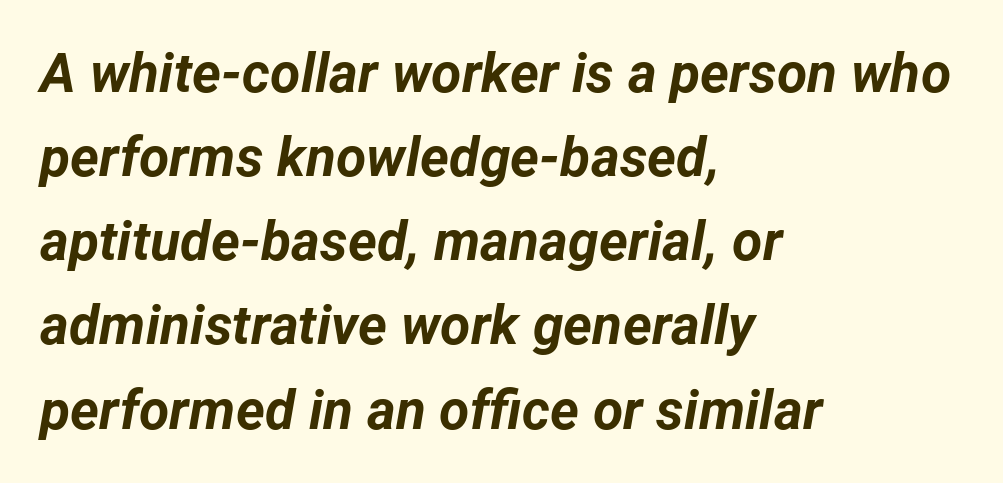
{"italic": "yes", "lean": "right", "slant_degrees": 12, "bold": "yes", "weight": "bold", "width": "normal", "stroke_contrast": "low", "x_height": "medium", "monospaced": "no", "underline": "no", "align": "left", "line_spacing": "normal", "line_spacing_ratio": 1.53, "letter_spacing": "normal", "letter_spacing_em": 0.0, "glyph_px": 55}
